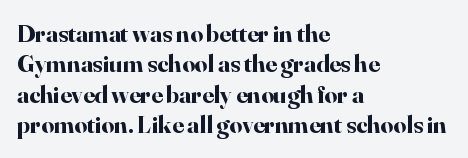
Each line starts at the same left margin while the right side varies. Words appear dense and cohesive because spacing is normal. What weight is shown? A full bold with thick strokes. Nope, not italic — everything's standing straight.
